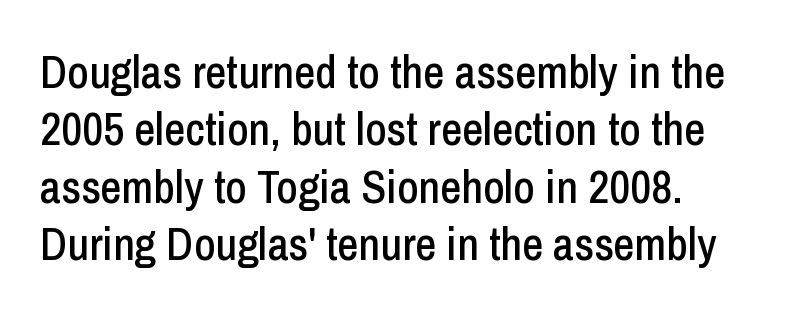
The image shows 46 px condensed sans-serif type, upright; set normal line spacing (1.25x), normal letter spacing, not underlined; low stroke contrast and a medium x-height.
